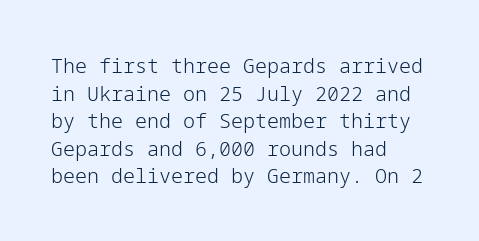
The image shows 20 px text type, upright; set left-aligned, normal line spacing (1.38x), normal letter spacing, not underlined.
